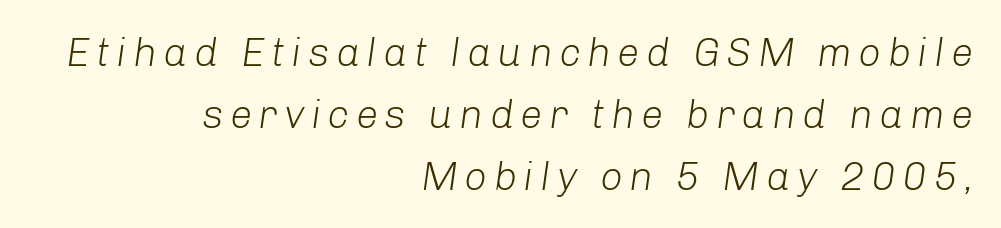
Q: Is the text bold? A: No.
Q: Is the text italic (slanted)? A: Yes, it leans right by about 8 degrees.
Q: Is the text underlined? A: No.
Q: How is the paragraph aligned? A: Right-aligned.
Q: Is the spacing between lines tight, normal or loose? A: Normal.
Q: Width (condensed, normal, or wide)? A: Normal.
Q: Stroke contrast? A: Low.
Q: x-height? A: Medium.
Q: Monospaced? A: No.
